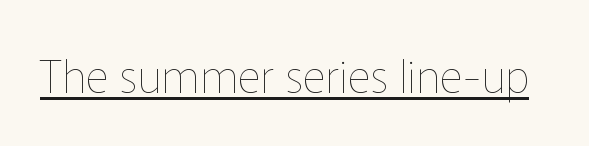
The passage shown is not bold in any degree. Note the varied advance widths — an 'i' is clearly narrower than an 'm'. Each word holds together tightly as a unit, with standard inter-letter gaps. Upright lettering throughout. Descenders here cross a horizontal rule under the line.
